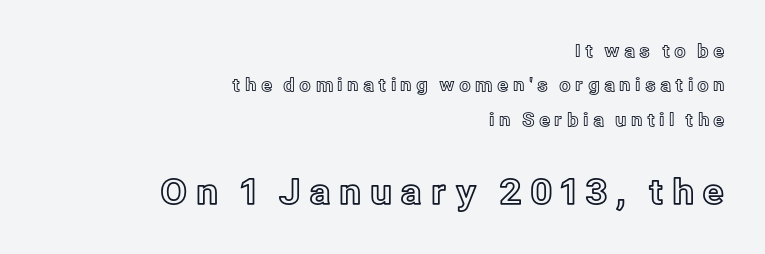
Q: Is the text italic (slanted)? A: No, it is upright.
Q: Is the text underlined? A: No.
Q: How is the paragraph aligned? A: Right-aligned.
Q: Is the spacing between letters normal or unusually wide? A: Unusually wide.
Q: Is the spacing between lines tight, normal or loose? A: Loose.
Q: Which block of text is set in a larger size, the first (top) or the second (bottom)? A: The second (bottom) one.
Q: Width (condensed, normal, or wide)? A: Normal.
Q: x-height? A: Medium.
Q: Monospaced? A: No.
